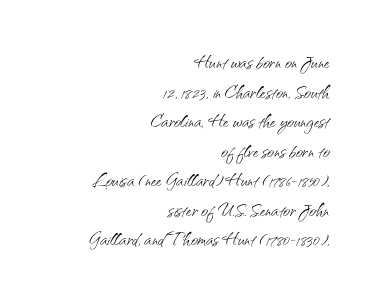
{"bold": "no", "underline": "no", "align": "right", "line_spacing_ratio": 1.23, "letter_spacing": "normal", "letter_spacing_em": 0.0, "glyph_px": 24}
